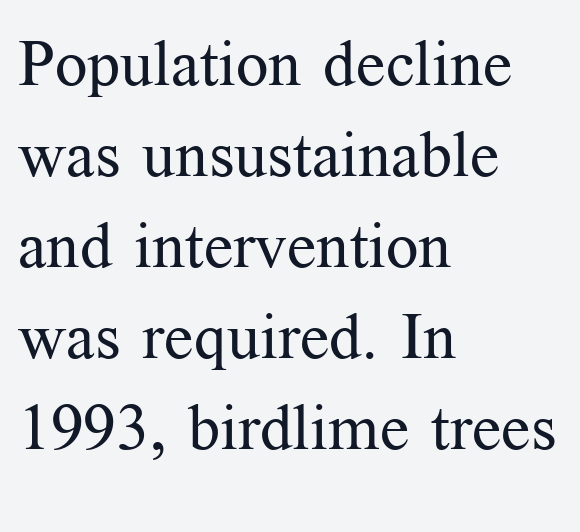
Q: Is the text bold? A: No.
Q: Is the text italic (slanted)? A: No, it is upright.
Q: Is the typeface a serif or a sans-serif typeface? A: Serif.
Q: Is the text underlined? A: No.
Q: How is the paragraph aligned? A: Left-aligned.
Q: Is the spacing between letters normal or unusually wide? A: Normal.
Q: Is the spacing between lines tight, normal or loose? A: Normal.
Q: Width (condensed, normal, or wide)? A: Normal.
Q: Stroke contrast? A: Medium.
Q: x-height? A: Medium.
Q: Monospaced? A: No.
